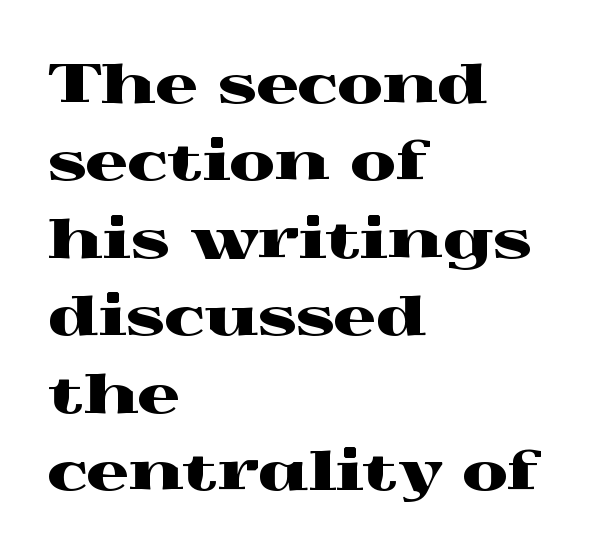
Q: Is the text italic (slanted)? A: No, it is upright.
Q: Is the typeface a serif or a sans-serif typeface? A: Serif.
Q: Is the text underlined? A: No.
Q: How is the paragraph aligned? A: Left-aligned.
Q: Is the spacing between letters normal or unusually wide? A: Normal.
Q: Is the spacing between lines tight, normal or loose? A: Normal.
Q: Width (condensed, normal, or wide)? A: Wide.
Q: x-height? A: Medium.
Q: Monospaced? A: No.
